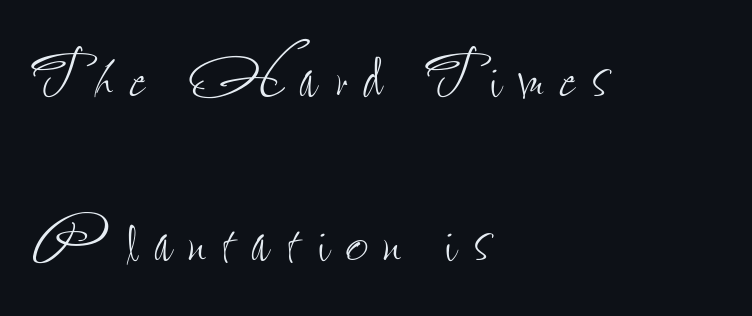
Display-style spreading of the glyphs; the letterfit is very open. Successive baselines arrive slowly, with a big drop between each. Nobody drew a line under any word here. These lines stack with their left ends in a neat column. The letters advance in unequal steps, a hallmark of proportional type.
